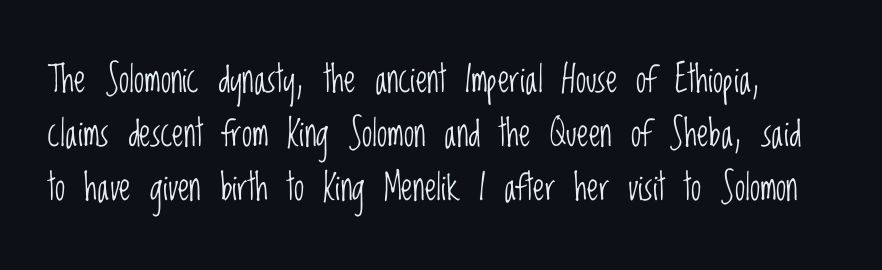
The image shows 37 px light, condensed sans-serif type, upright; set normal line spacing (1.46x), normal letter spacing, not underlined; low stroke contrast and a large x-height.
